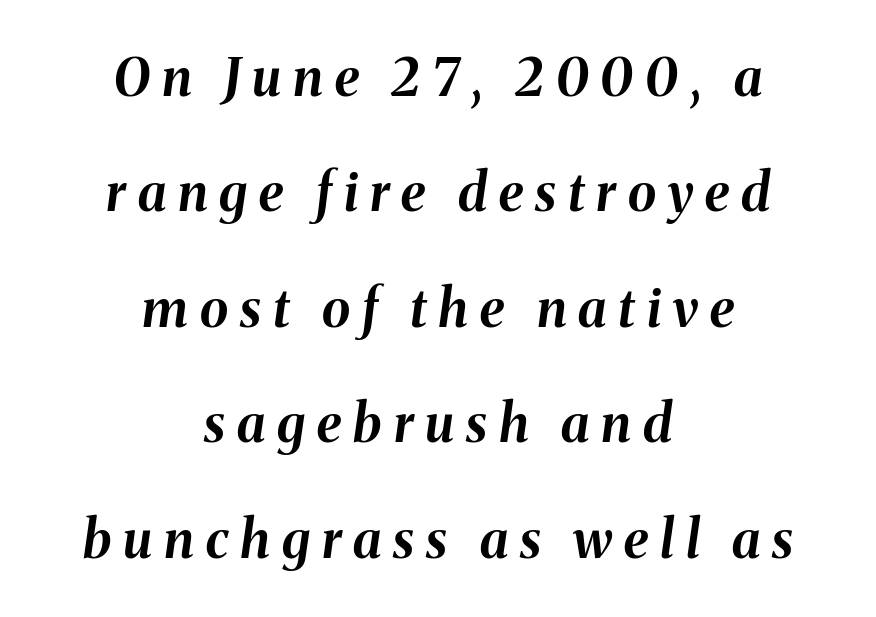
{"italic": "yes", "lean": "right", "slant_degrees": 8, "bold": "yes", "weight": "bold", "width": "normal", "stroke_contrast": "medium", "x_height": "medium", "monospaced": "no", "underline": "no", "align": "center", "line_spacing": "loose", "line_spacing_ratio": 2.22, "letter_spacing": "wide", "letter_spacing_em": 0.23, "glyph_px": 52}
